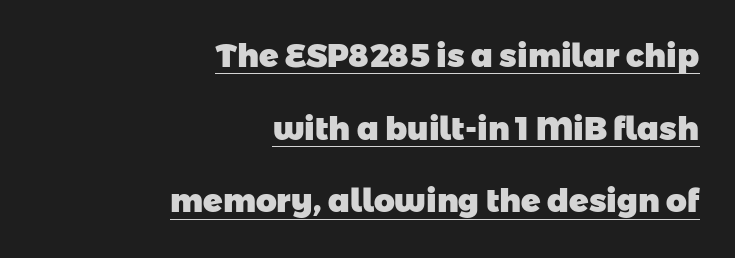
Q: Is the text bold? A: Yes.
Q: Is the typeface a serif or a sans-serif typeface? A: Sans-serif.
Q: Is the text underlined? A: Yes.
Q: How is the paragraph aligned? A: Right-aligned.
Q: Is the spacing between letters normal or unusually wide? A: Normal.
Q: Is the spacing between lines tight, normal or loose? A: Loose.
Q: Width (condensed, normal, or wide)? A: Normal.
Q: Stroke contrast? A: Low.
Q: x-height? A: Medium.
Q: Monospaced? A: No.
